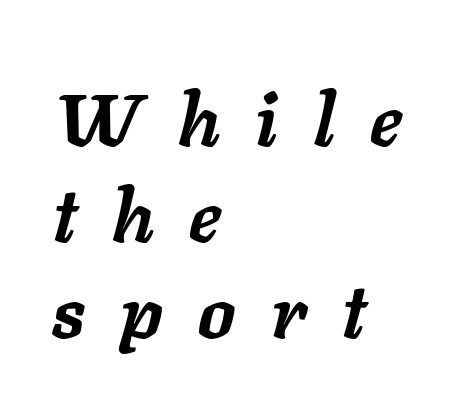
Q: Is the text bold? A: Yes.
Q: Is the text italic (slanted)? A: Yes, it leans right by about 11 degrees.
Q: Is the text underlined? A: No.
Q: How is the paragraph aligned? A: Left-aligned.
Q: Is the spacing between letters normal or unusually wide? A: Unusually wide.
Q: Is the spacing between lines tight, normal or loose? A: Normal.
Q: Width (condensed, normal, or wide)? A: Normal.
Q: Stroke contrast? A: Low.
Q: x-height? A: Medium.
Q: Monospaced? A: No.
